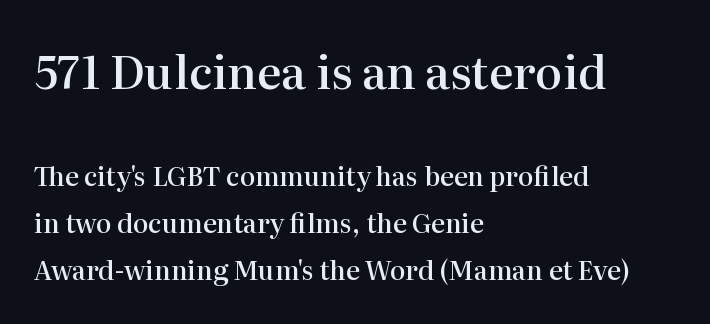
{"serif": "yes", "italic": "no", "bold": "semi", "weight": "semibold", "width": "normal", "stroke_contrast": "high", "x_height": "medium", "monospaced": "no", "underline": "no", "align": "left", "line_spacing_ratio": 1.82, "letter_spacing": "normal", "letter_spacing_em": 0.0, "larger_block": "first", "size_ratio": 1.77, "glyph_px": 46}
